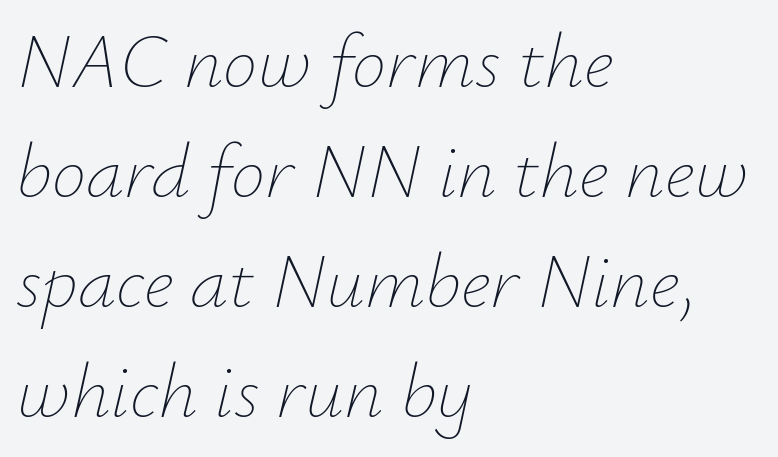
Q: Is the text bold? A: No.
Q: Is the text italic (slanted)? A: Yes, it leans right by about 12 degrees.
Q: Is the text underlined? A: No.
Q: How is the paragraph aligned? A: Left-aligned.
Q: Is the spacing between letters normal or unusually wide? A: Normal.
Q: Is the spacing between lines tight, normal or loose? A: Normal.
Q: Width (condensed, normal, or wide)? A: Normal.
Q: Stroke contrast? A: Low.
Q: x-height? A: Small.
Q: Monospaced? A: No.
